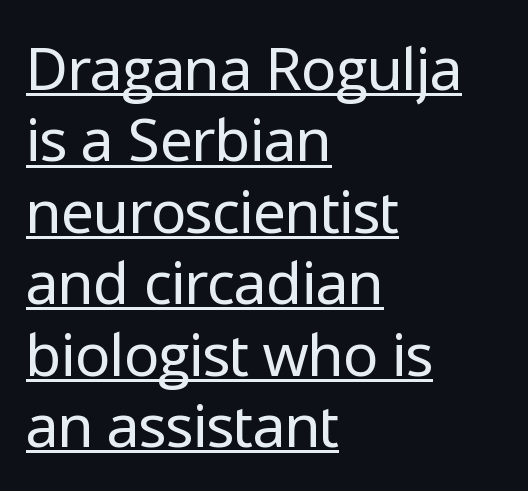
{"serif": "no", "italic": "no", "bold": "no", "weight": "regular", "width": "normal", "stroke_contrast": "low", "x_height": "medium", "monospaced": "no", "underline": "yes", "align": "left", "line_spacing_ratio": 1.21, "letter_spacing": "normal", "letter_spacing_em": 0.0, "glyph_px": 59}
